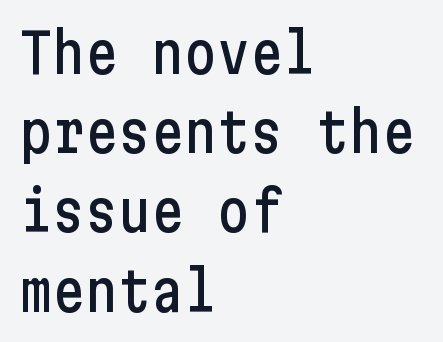
Q: Is the text italic (slanted)? A: No, it is upright.
Q: Is the typeface a serif or a sans-serif typeface? A: Sans-serif.
Q: Is the text underlined? A: No.
Q: How is the paragraph aligned? A: Left-aligned.
Q: Is the spacing between letters normal or unusually wide? A: Normal.
Q: Is the spacing between lines tight, normal or loose? A: Normal.
Q: Width (condensed, normal, or wide)? A: Condensed.
Q: Stroke contrast? A: Low.
Q: x-height? A: Medium.
